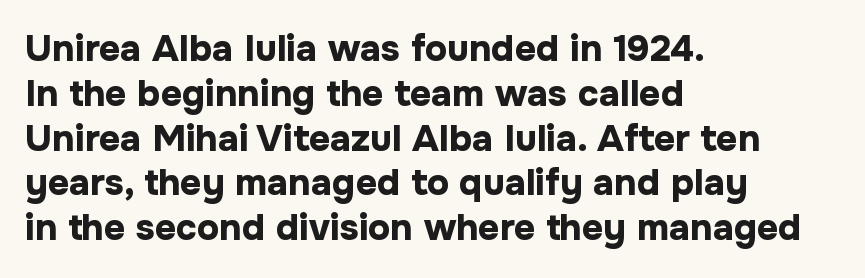
The image shows 37 px bold sans-serif type, upright; set left-aligned, line spacing 1.21x, normal letter spacing, not underlined; low stroke contrast and a medium x-height.
